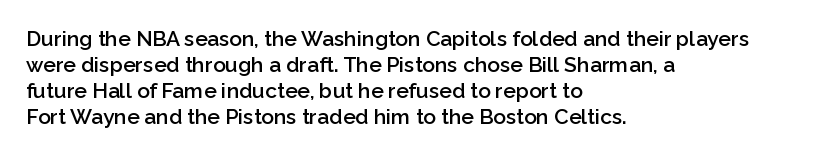
Set as a demibold, roughly 600 on the weight scale. Letter spacing: default. Where is the straight margin? On the left. Designer's note — italics off, roman on. Descenders are the only things crossing below the line.
